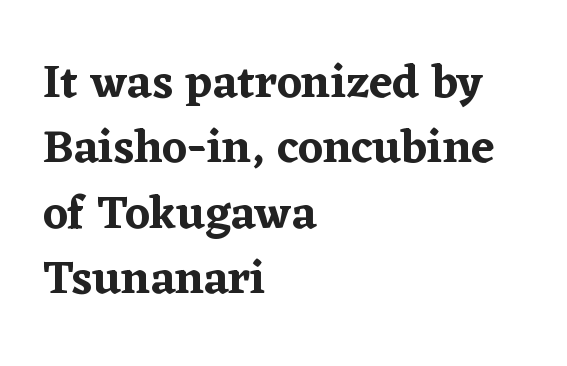
The image shows 47 px serif type, upright; set left-aligned, normal line spacing (1.39x), normal letter spacing, not underlined; low stroke contrast and a medium x-height.
